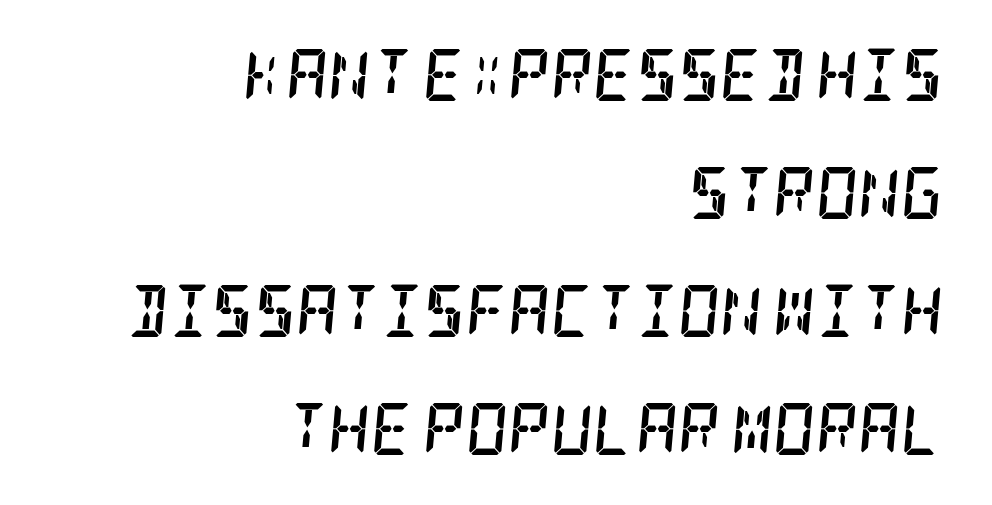
Compared with an ordinary text face, these strokes are far heavier — a full bold. Students, observe: this is what heavily led, spacious text looks like. A serif font was chosen for this passage. Glance below the letters and you will spot only blank space. The paragraph has a hard right edge and a soft left edge. The axis of the letterforms is tilted away from vertical.
